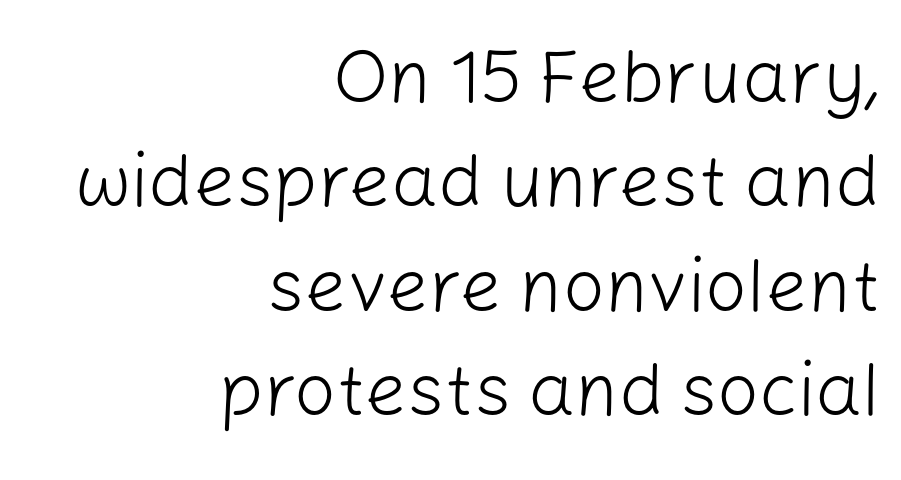
Is there much room between lines? A standard amount, neither cramped nor airy. The lines are quadded right. A quiet, ordinary-to-light weight characterises the typeface. Are there feet on the stems? There aren't — it's a sans. What stands out about the letter spacing? Nothing — it is the standard amount. This sample has the flowing, uneven cadence of proportional lettering.
